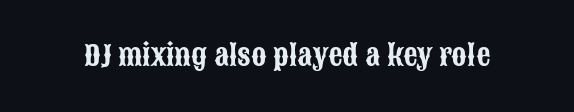
The image shows 28 px condensed sans-serif type, upright; set normal letter spacing, not underlined; low stroke contrast and a large x-height.
